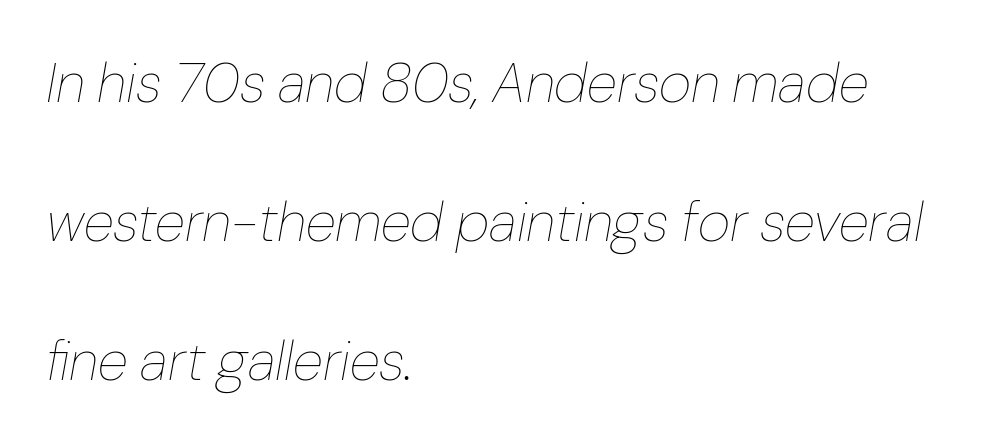
The paragraph shown leans on its left margin. The type is set solid horizontally, with unmodified tracking. The line-height multiplier appears high, well above default. Anything drawn beneath the words? Only blank space. A light-to-regular cut is what we see here. There's an unmistakable incline to the writing here.
